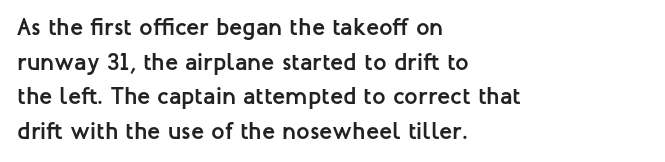
{"italic": "no", "bold": "yes", "underline": "no", "align": "left", "line_spacing": "normal", "line_spacing_ratio": 1.44, "letter_spacing": "normal", "letter_spacing_em": 0.0, "glyph_px": 24}
